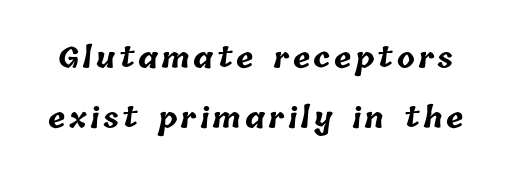
The image shows 29 px bold type; set loose line spacing (2.06x), not underlined; low stroke contrast and a medium x-height.
